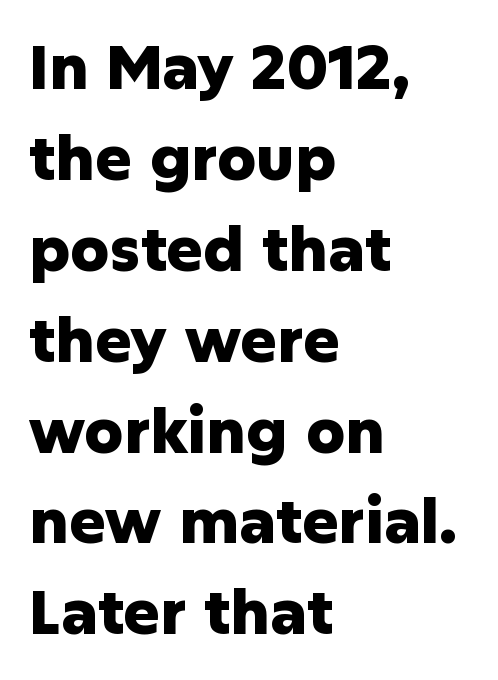
The image shows 61 px heavy sans-serif type, upright; set left-aligned, normal line spacing (1.49x), normal letter spacing, not underlined; low stroke contrast and a medium x-height.
